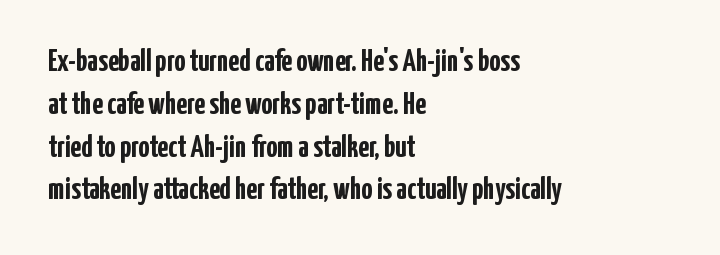
{"serif": "no", "italic": "no", "bold": "yes", "weight": "semibold", "width": "condensed", "stroke_contrast": "low", "x_height": "medium", "monospaced": "no", "underline": "no", "align": "left", "line_spacing": "normal", "line_spacing_ratio": 1.38, "letter_spacing": "normal", "letter_spacing_em": 0.0, "glyph_px": 31}
